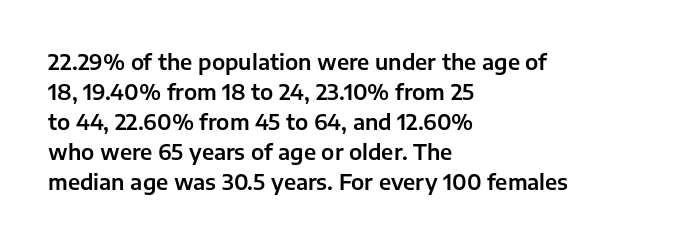
The image shows 21 px text type, upright; set left-aligned, normal line spacing (1.43x), normal letter spacing, not underlined.
